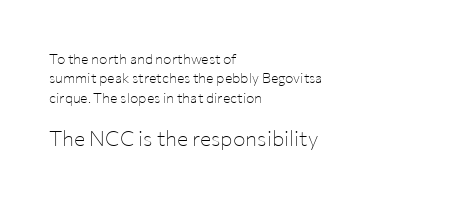
Tracking value appears to be zero — textbook default spacing. These lines were composed using upright roman letters. Larger block? The one below; the one above is distinctly smaller. Every row of glyphs begins at an identical x-position on the left.
